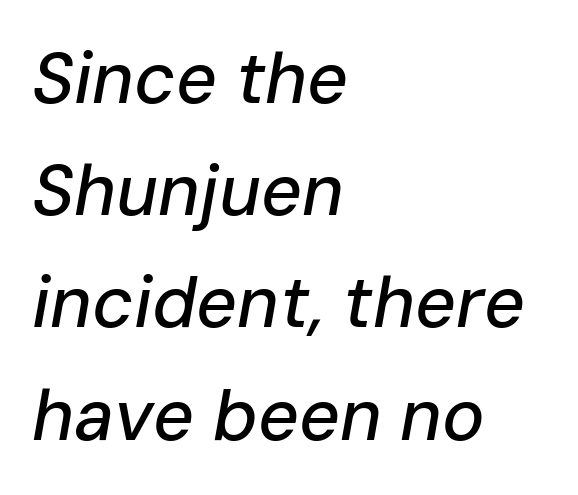
Varying glyph widths throughout — classic text-font behaviour. Check under the words: just untouched page. Evenly set lines give the paragraph a standard silhouette. The face used here is rendered with its standard letterfit.
